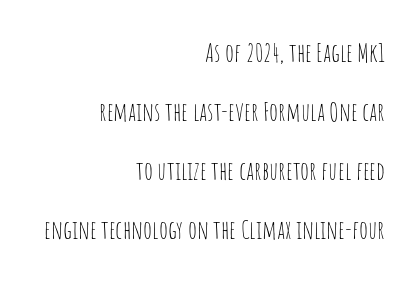
A student would call this right alignment; a typographer would say flush right, rag left. These lines were composed using upright roman letters. Compared with typical paragraphs, the rows here are farther apart. Words float on clear page, feet unadorned. Is the letter spacing exaggerated? No — it looks like the ordinary default. Stroke mass is kept to a normal reading level or below.
